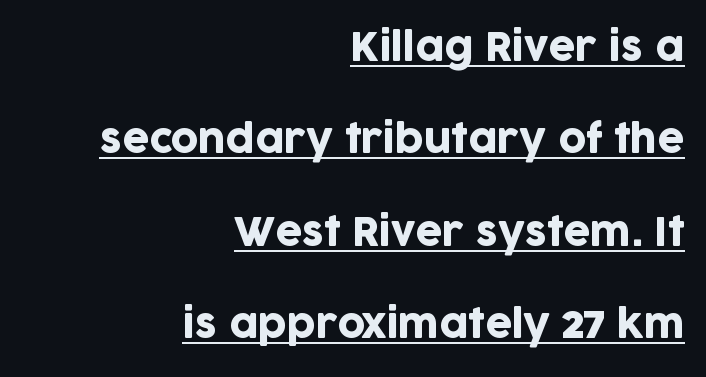
Typographically, this falls in the sans-serif category. Is this a fixed-width face? No — the glyphs have proportional, varying widths. Short note: letters normally spaced. Notice the wide empty band between every row — that's loose leading.
